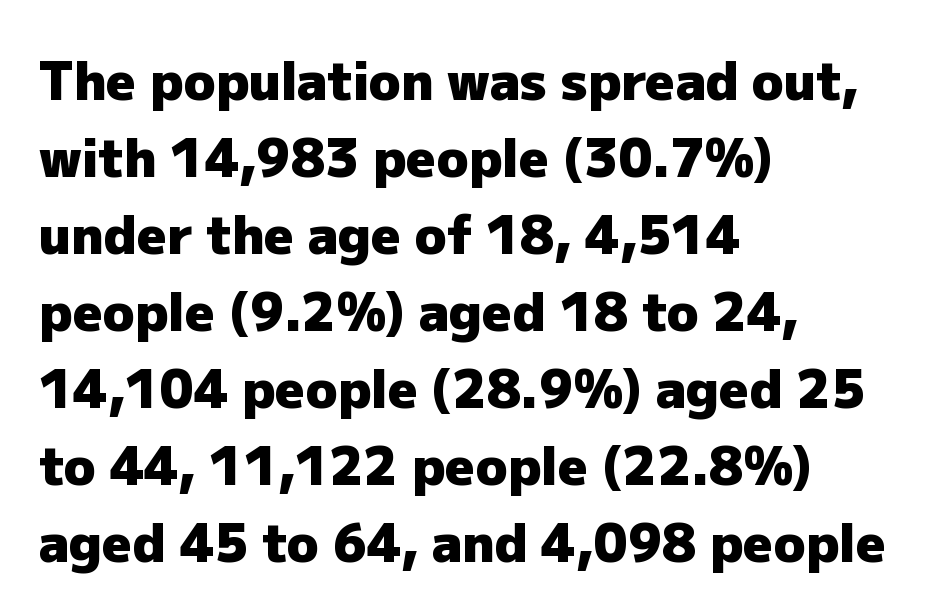
{"serif": "no", "italic": "no", "bold": "yes", "weight": "heavy", "width": "normal", "stroke_contrast": "low", "x_height": "medium", "monospaced": "no", "underline": "no", "align": "left", "line_spacing": "normal", "line_spacing_ratio": 1.48, "letter_spacing": "normal", "letter_spacing_em": 0.0, "glyph_px": 52}
